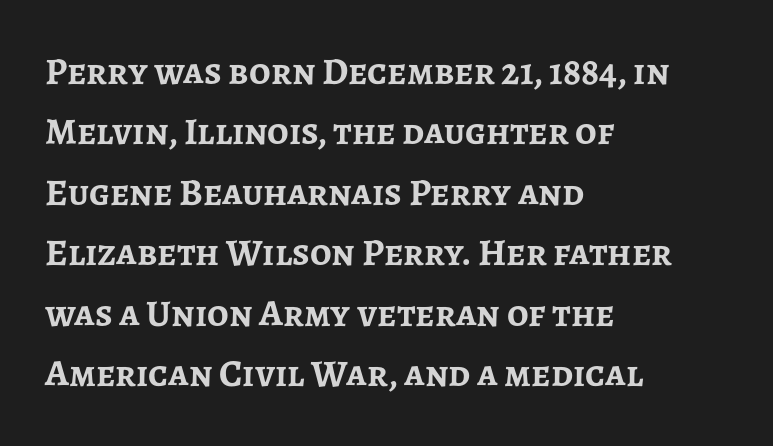
The image shows 38 px semibold sans-serif type, upright; set left-aligned, normal line spacing (1.59x), normal letter spacing, not underlined; low stroke contrast and a medium x-height.
